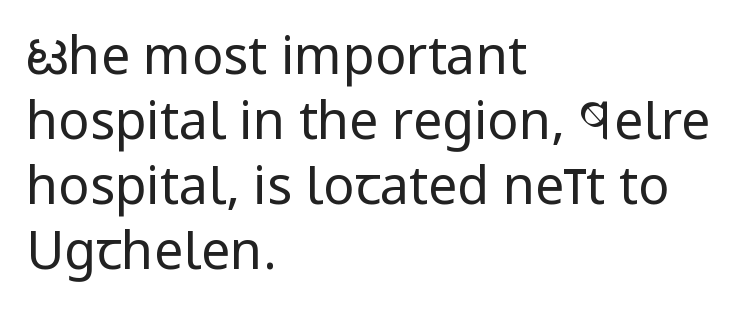
The image shows 52 px regular-weight, condensed sans-serif type, upright; set left-aligned, normal line spacing (1.25x), normal letter spacing, not underlined; low stroke contrast and a large x-height.
